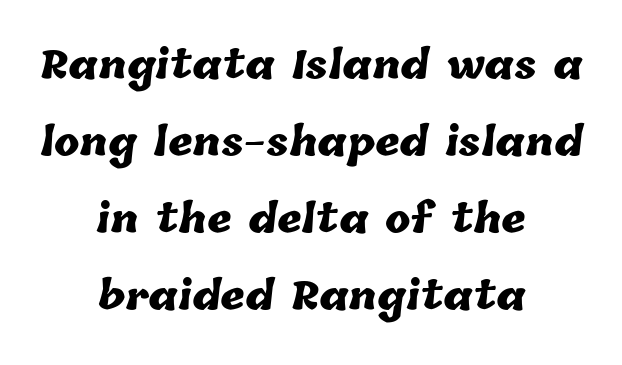
The image shows 38 px heavy type; set centered, loose line spacing (2.03x), normal letter spacing, not underlined; low stroke contrast and a medium x-height.
